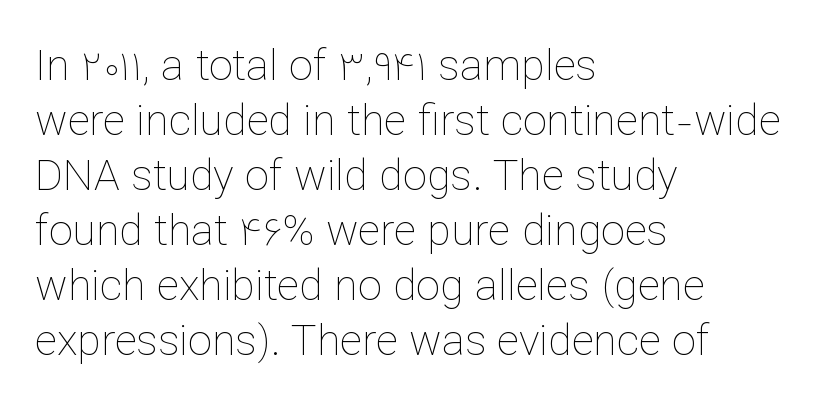
{"italic": "no", "bold": "no", "weight": "thin", "width": "normal", "stroke_contrast": "low", "x_height": "medium", "monospaced": "no", "underline": "no", "align": "left", "line_spacing": "normal", "line_spacing_ratio": 1.28, "letter_spacing": "normal", "letter_spacing_em": 0.0, "glyph_px": 43}
